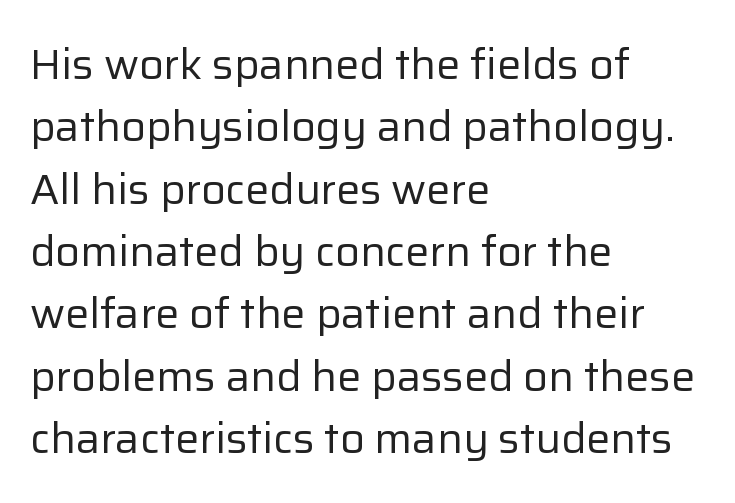
There is no visible air inserted between adjacent glyphs. When letters stand straight like this, we call the style roman or upright. Weight: regular or lighter. Students, observe: this is what conventionally led text looks like.
